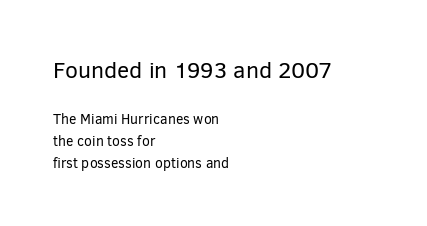
The image shows 23 px text type, upright; set left-aligned, normal line spacing (1.59x), normal letter spacing, not underlined; the first (top) block is 1.64x larger.
